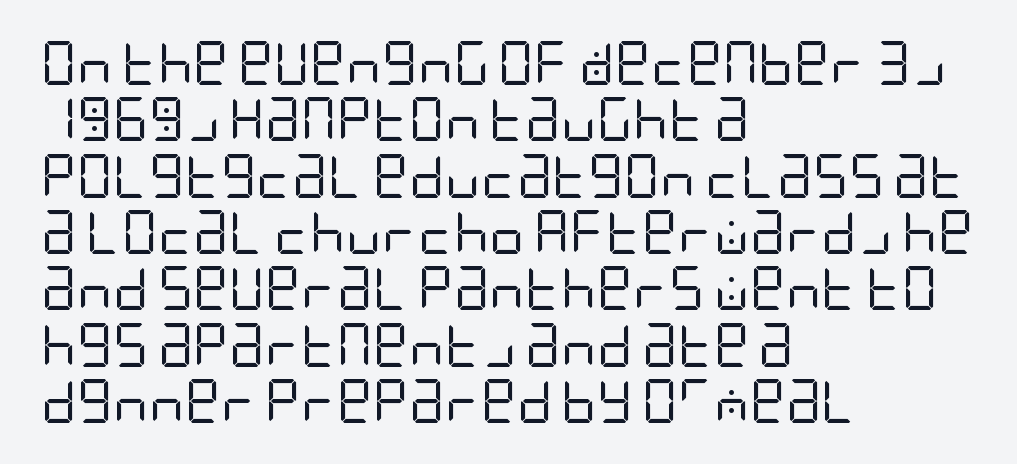
Q: Is the text bold? A: No.
Q: Is the text italic (slanted)? A: No, it is upright.
Q: Is the typeface a serif or a sans-serif typeface? A: Sans-serif.
Q: Is the text underlined? A: No.
Q: How is the paragraph aligned? A: Left-aligned.
Q: Is the spacing between letters normal or unusually wide? A: Normal.
Q: Is the spacing between lines tight, normal or loose? A: Normal.
Q: Width (condensed, normal, or wide)? A: Condensed.
Q: Stroke contrast? A: Low.
Q: x-height? A: Large.
